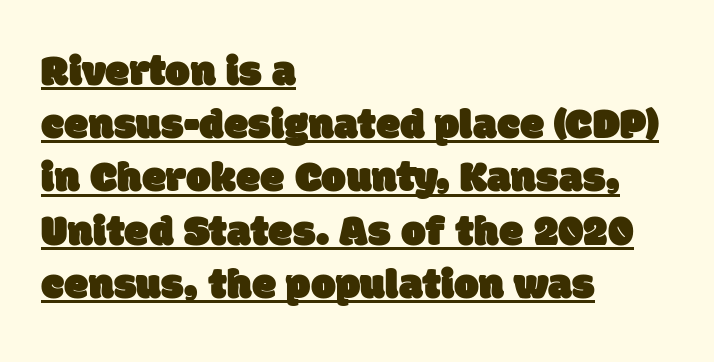
The image shows 44 px sans-serif type; set left-aligned, line spacing 1.21x, normal letter spacing, underlined; low stroke contrast and a large x-height.
